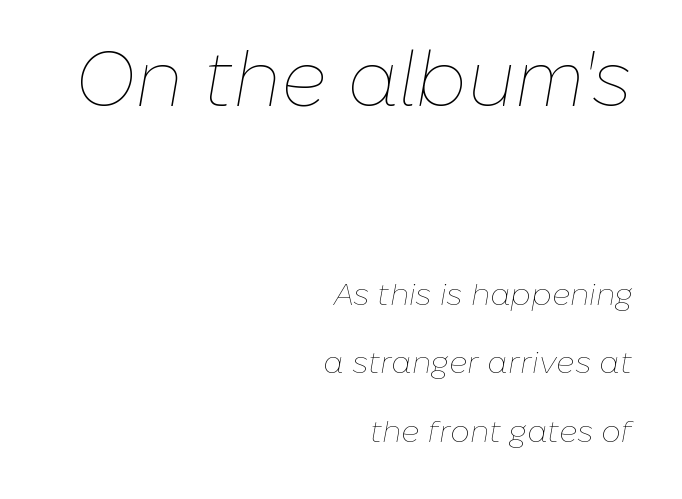
Scale decreases going downward across the two blocks. These lines are rendered in a variable-pitch font. Descender tails drop into unmarked territory. Students, observe: this is what heavily led, spacious text looks like. In terms of letterspacing, this is plain default setting. The rendering anchors every line to the right-hand side.
